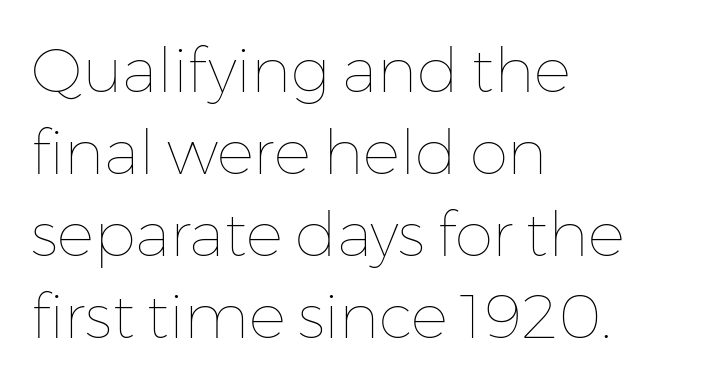
Typeset ragged right — the left edge is the straight one. Stem width sits at or under what a default text font uses. Italic? Not at all — the glyphs are vertical. Short note: letters normally spaced. This sample keeps an unexceptional amount of space between lines.
